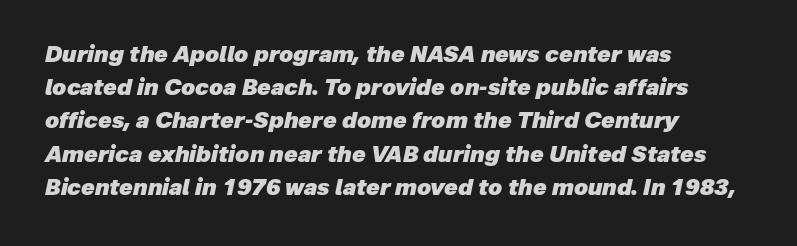
The tracking reads as untouched default to a designer's eye. Heavy-handed strokes throughout: this text is bold. These lines stack with their left ends in a neat column. Is the type slanted? Yes — the strokes lean at a clear angle. The gap between lines stays unmarked.
